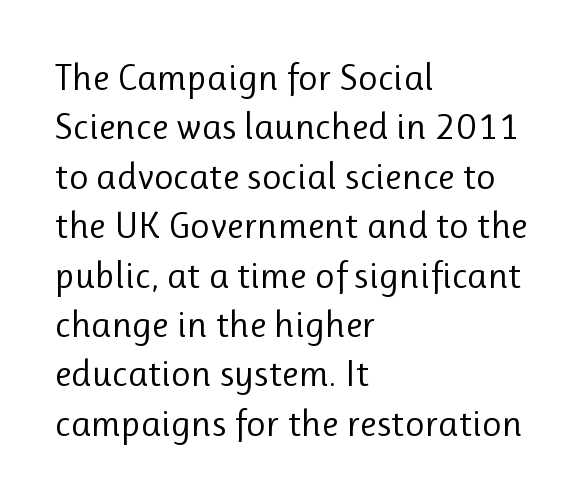
Q: Is the text bold? A: No.
Q: Is the text italic (slanted)? A: No, it is upright.
Q: Is the typeface a serif or a sans-serif typeface? A: Sans-serif.
Q: Is the text underlined? A: No.
Q: How is the paragraph aligned? A: Left-aligned.
Q: Is the spacing between letters normal or unusually wide? A: Normal.
Q: Is the spacing between lines tight, normal or loose? A: Normal.
Q: Width (condensed, normal, or wide)? A: Normal.
Q: Stroke contrast? A: Low.
Q: x-height? A: Medium.
Q: Monospaced? A: No.
